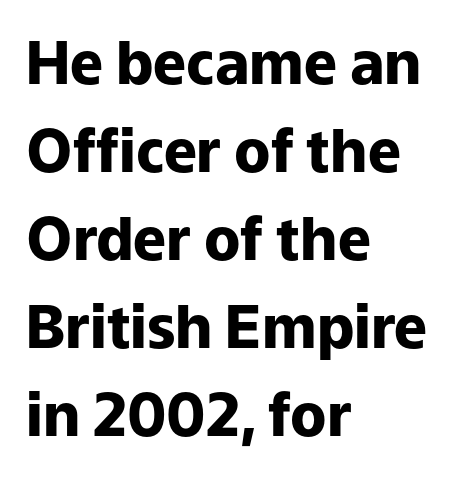
The image shows 59 px heavy sans-serif type, upright; set left-aligned, normal line spacing (1.49x), normal letter spacing, not underlined; low stroke contrast and a medium x-height.
